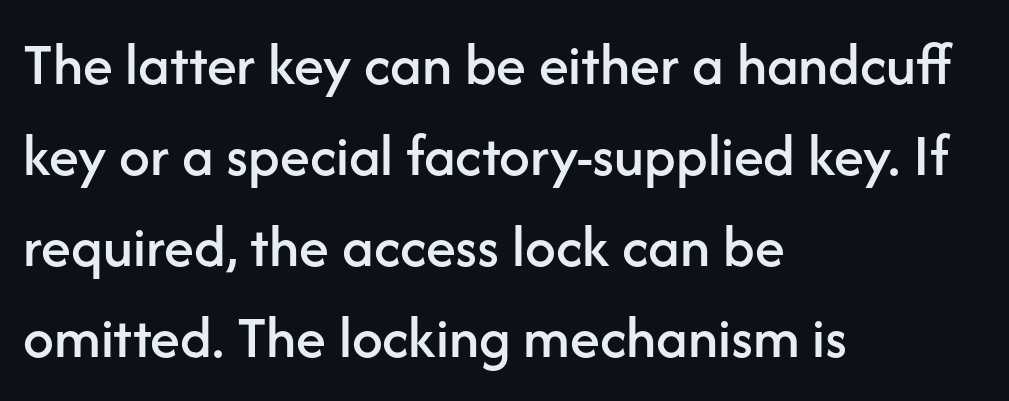
The image shows 61 px sans-serif type, upright; set left-aligned, normal line spacing (1.49x), normal letter spacing, not underlined; low stroke contrast and a medium x-height.
